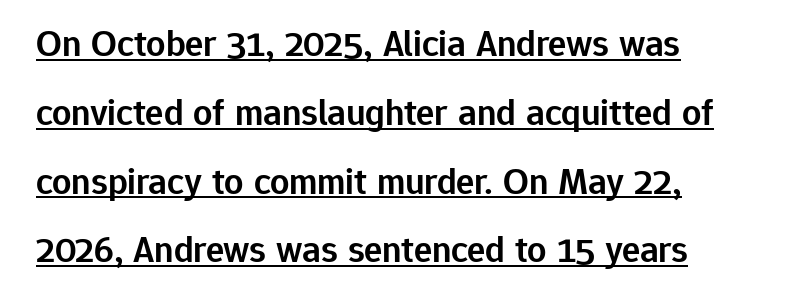
Caption: multi-line text, flush left, ragged right. The letters advance in unequal steps, a hallmark of proportional type. The letters stand upright; this is a roman face. Looks like someone drew a line under every word here. Standard letterfit; no display-style spreading of the glyphs.
